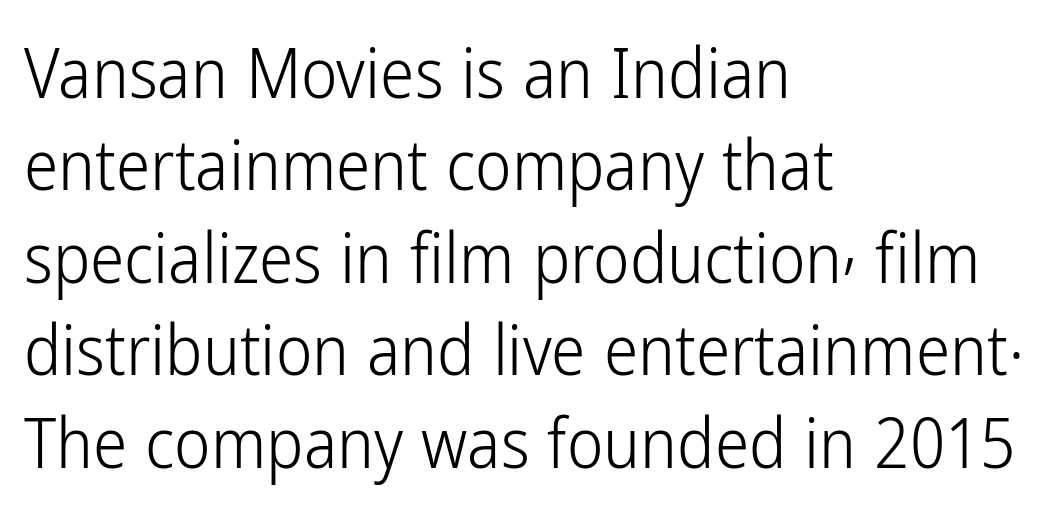
The image shows 69 px light, condensed sans-serif type, upright; set left-aligned, normal line spacing (1.34x), normal letter spacing, not underlined; low stroke contrast and a medium x-height.
